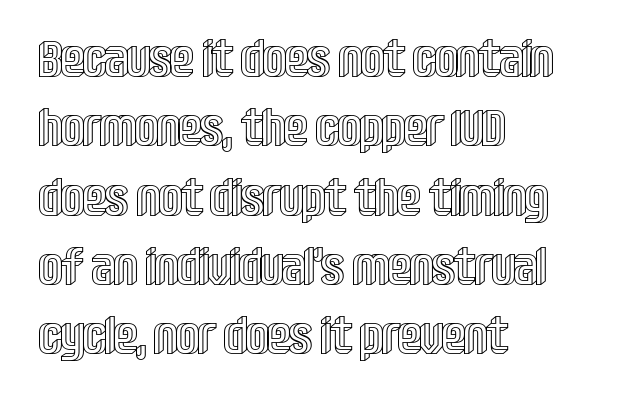
One-word summary of the alignment: left. Regarding leading, the lines here are spaced in the standard way. Each word holds together tightly as a unit, with standard inter-letter gaps. Ordinary non-slanted type is in use.
